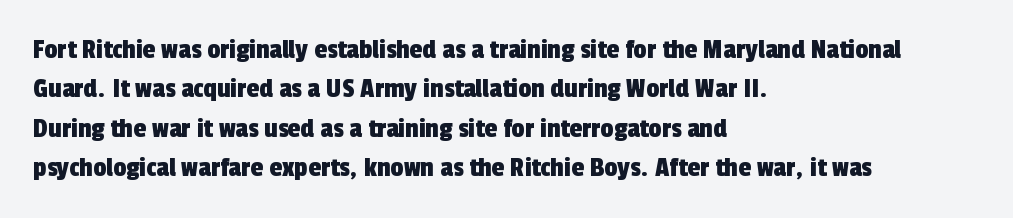
{"serif": "no", "width": "condensed", "x_height": "medium", "monospaced": "no", "underline": "no", "align": "left", "line_spacing": "normal", "line_spacing_ratio": 1.36, "letter_spacing": "normal", "letter_spacing_em": 0.0, "glyph_px": 29}
